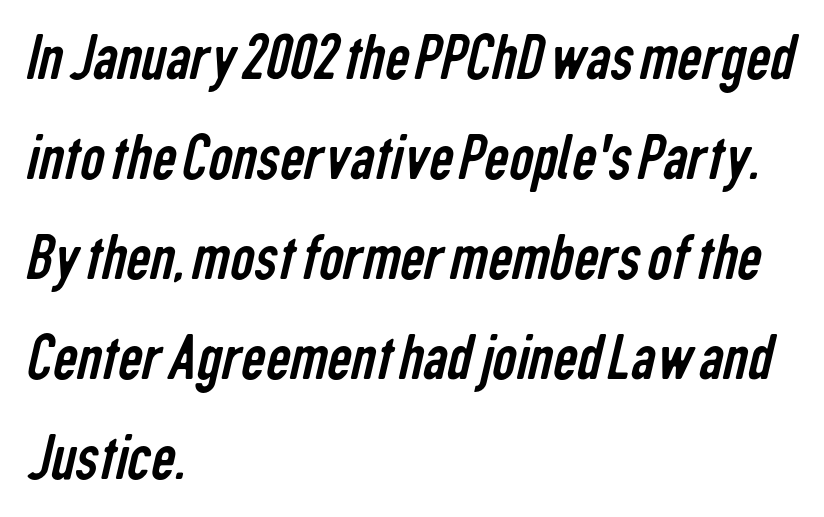
Q: Is the text bold? A: No.
Q: Is the typeface a serif or a sans-serif typeface? A: Sans-serif.
Q: Is the text underlined? A: No.
Q: How is the paragraph aligned? A: Left-aligned.
Q: Is the spacing between letters normal or unusually wide? A: Normal.
Q: Is the spacing between lines tight, normal or loose? A: Normal.
Q: Width (condensed, normal, or wide)? A: Condensed.
Q: Stroke contrast? A: Low.
Q: x-height? A: Medium.
Q: Monospaced? A: No.
